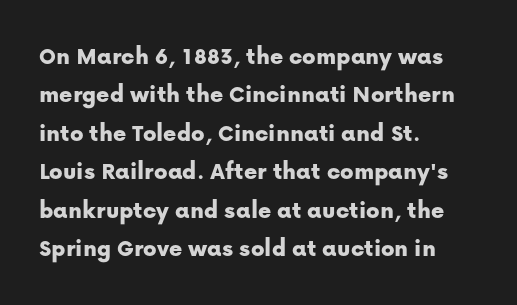
Q: Is the text italic (slanted)? A: No, it is upright.
Q: Is the text underlined? A: No.
Q: How is the paragraph aligned? A: Left-aligned.
Q: Is the spacing between letters normal or unusually wide? A: Normal.
Q: Is the spacing between lines tight, normal or loose? A: Normal.
